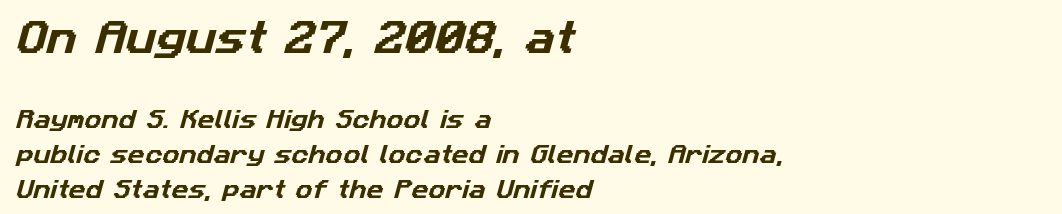
{"serif": "no", "width": "normal", "stroke_contrast": "low", "x_height": "medium", "monospaced": "no", "underline": "no", "align": "left", "line_spacing": "normal", "line_spacing_ratio": 1.66, "letter_spacing": "normal", "letter_spacing_em": 0.0, "larger_block": "first", "size_ratio": 1.76, "glyph_px": 37}
